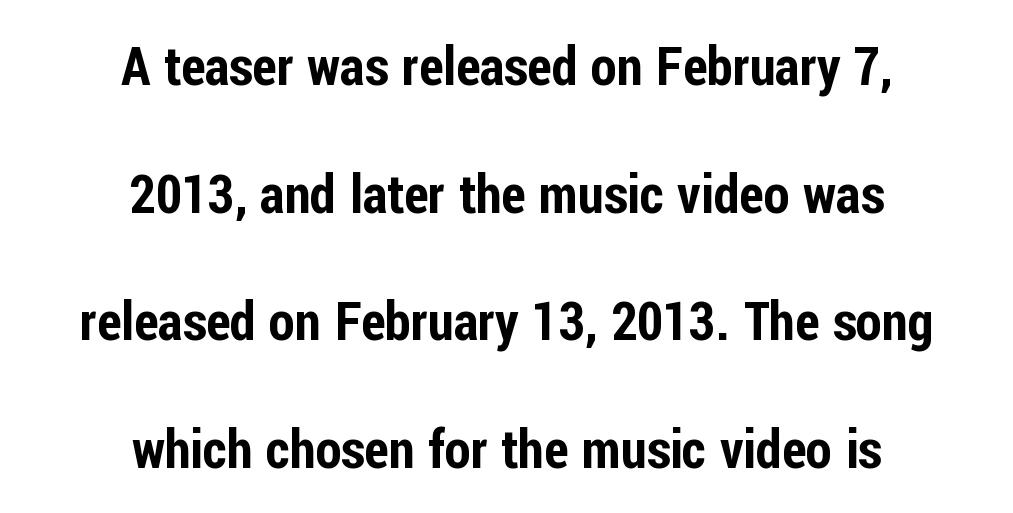
The designer dialed line spacing up above the default. The letterforms sit shoulder to shoulder at normal distance. If you drew a line through each stem, it would be perfectly vertical. Any mark beneath the type? The region is blank.
